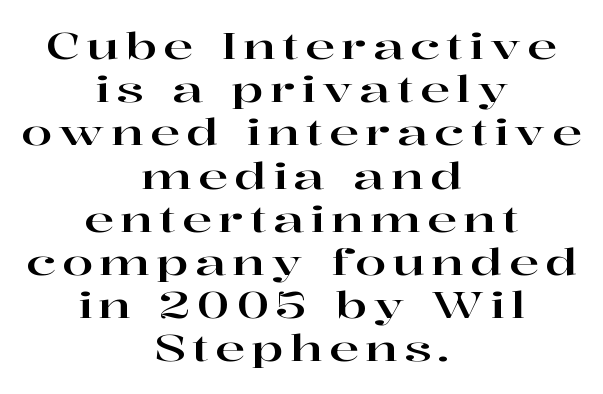
Proportional: the letters do not fall into vertical columns. Italic: no, the glyphs are upright roman. The passage shown is typeset with a serif family. Line starts and ends both wander, symmetrically. Any mark beneath the type? The region is blank.
